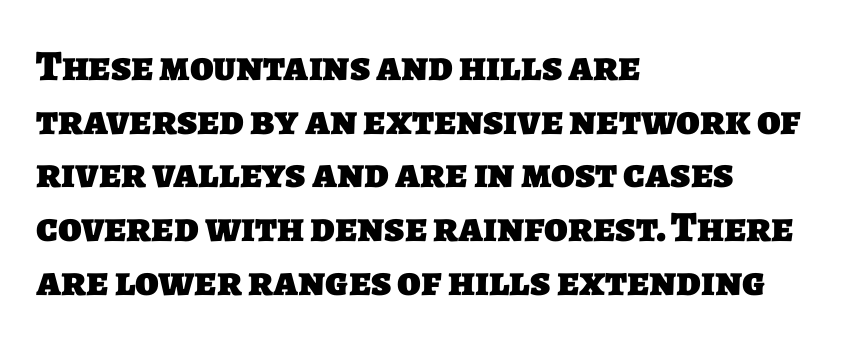
Q: Is the text bold? A: Yes.
Q: Is the typeface a serif or a sans-serif typeface? A: Sans-serif.
Q: Is the text underlined? A: No.
Q: How is the paragraph aligned? A: Left-aligned.
Q: Is the spacing between letters normal or unusually wide? A: Normal.
Q: Is the spacing between lines tight, normal or loose? A: Normal.
Q: Width (condensed, normal, or wide)? A: Normal.
Q: Stroke contrast? A: Low.
Q: x-height? A: Large.
Q: Monospaced? A: No.
